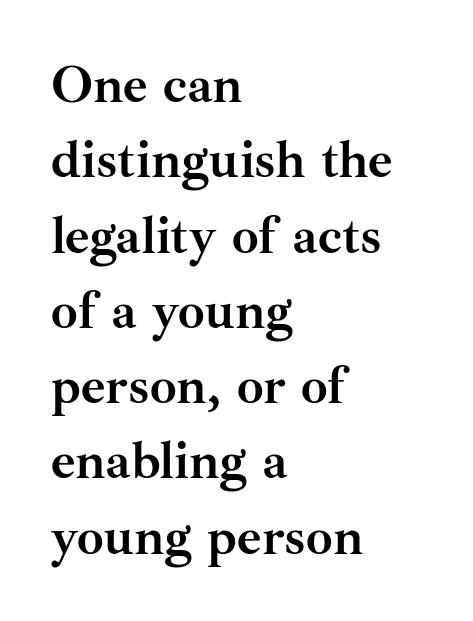
The image shows 53 px semibold serif type, upright; set left-aligned, normal line spacing (1.42x), normal letter spacing, not underlined; medium stroke contrast and a small x-height.
